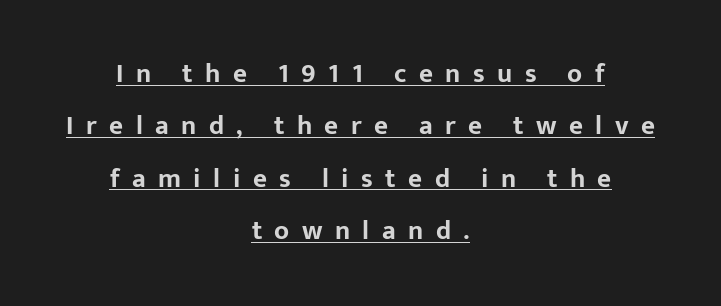
Q: Is the text bold? A: Yes.
Q: Is the text italic (slanted)? A: No, it is upright.
Q: Is the text underlined? A: Yes.
Q: How is the paragraph aligned? A: Centered.
Q: Is the spacing between letters normal or unusually wide? A: Unusually wide.
Q: Is the spacing between lines tight, normal or loose? A: Loose.
